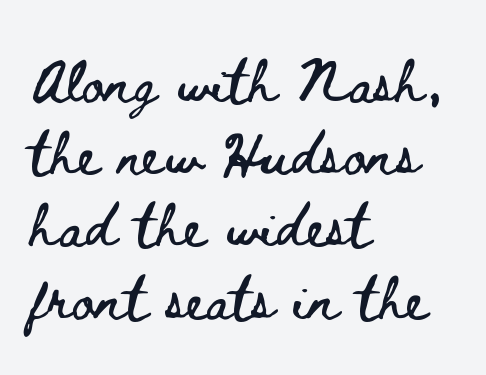
The image shows 43 px wide type; set left-aligned, normal line spacing (1.68x), normal letter spacing, not underlined; low stroke contrast and a small x-height.
